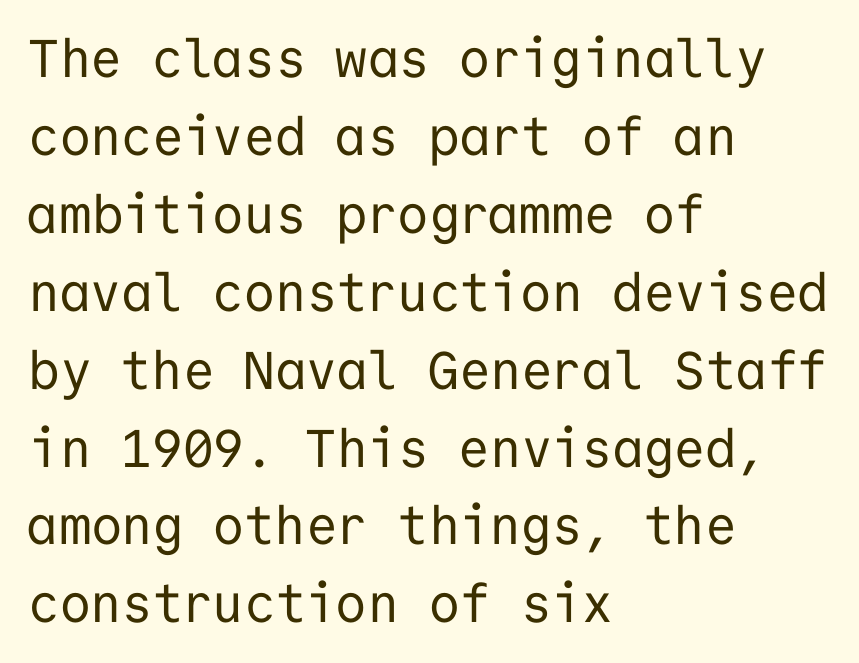
The passage shown is typeset with a sans-serif family. Posture: vertical. The rendering uses typewriter-style spacing with identical character cells. Nobody drew a line under any word here. The paragraph has a hard left edge and a soft right edge. Between one letter and the next there's only the usual sliver of space.
